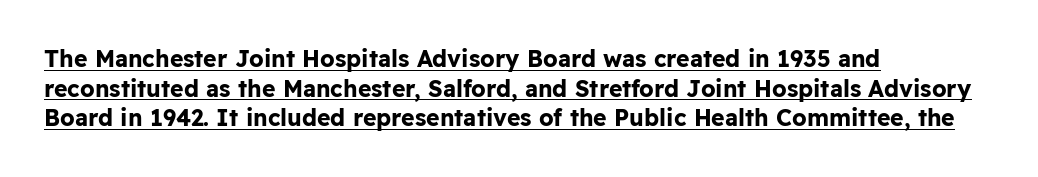
Q: Is the text bold? A: Yes.
Q: Is the text italic (slanted)? A: No, it is upright.
Q: Is the text underlined? A: Yes.
Q: How is the paragraph aligned? A: Left-aligned.
Q: Is the spacing between letters normal or unusually wide? A: Normal.
Q: Is the spacing between lines tight, normal or loose? A: Normal.
